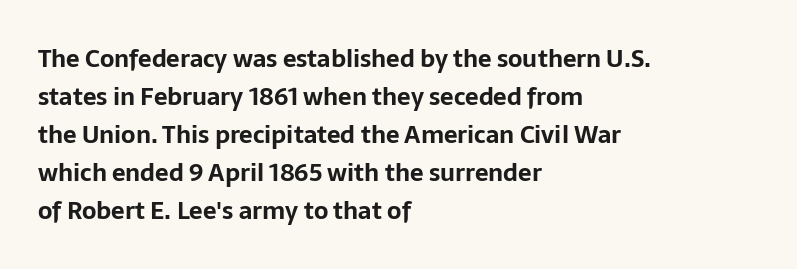
The image shows 24 px bold type, upright; set left-aligned, normal line spacing (1.58x), normal letter spacing, not underlined.
